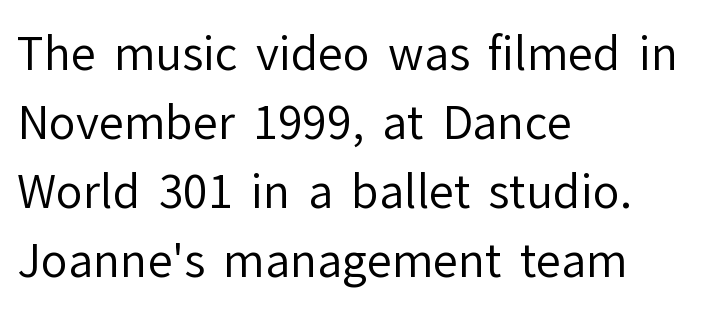
Q: Is the text bold? A: No.
Q: Is the text italic (slanted)? A: No, it is upright.
Q: Is the typeface a serif or a sans-serif typeface? A: Sans-serif.
Q: Is the text underlined? A: No.
Q: How is the paragraph aligned? A: Left-aligned.
Q: Is the spacing between letters normal or unusually wide? A: Normal.
Q: Is the spacing between lines tight, normal or loose? A: Normal.
Q: Width (condensed, normal, or wide)? A: Normal.
Q: Stroke contrast? A: Low.
Q: x-height? A: Medium.
Q: Monospaced? A: No.
